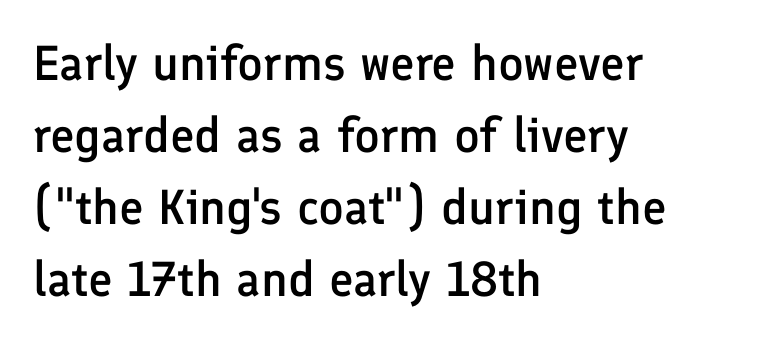
{"serif": "no", "italic": "no", "bold": "semi", "weight": "semibold", "width": "normal", "stroke_contrast": "low", "x_height": "medium", "monospaced": "no", "underline": "no", "align": "left", "line_spacing": "normal", "line_spacing_ratio": 1.47, "letter_spacing": "normal", "letter_spacing_em": 0.0, "glyph_px": 49}
